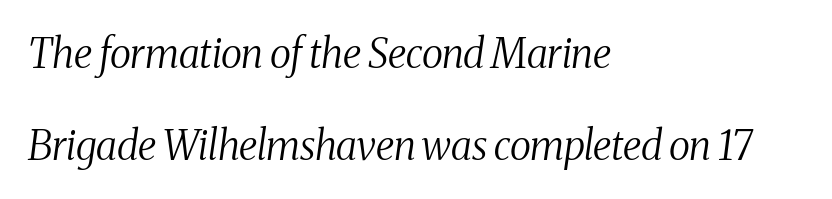
Q: Is the text bold? A: No.
Q: Is the text italic (slanted)? A: Yes, it leans right by about 8 degrees.
Q: Is the typeface a serif or a sans-serif typeface? A: Serif.
Q: Is the text underlined? A: No.
Q: How is the paragraph aligned? A: Left-aligned.
Q: Is the spacing between letters normal or unusually wide? A: Normal.
Q: Is the spacing between lines tight, normal or loose? A: Loose.
Q: Width (condensed, normal, or wide)? A: Condensed.
Q: Stroke contrast? A: Medium.
Q: x-height? A: Medium.
Q: Monospaced? A: No.
